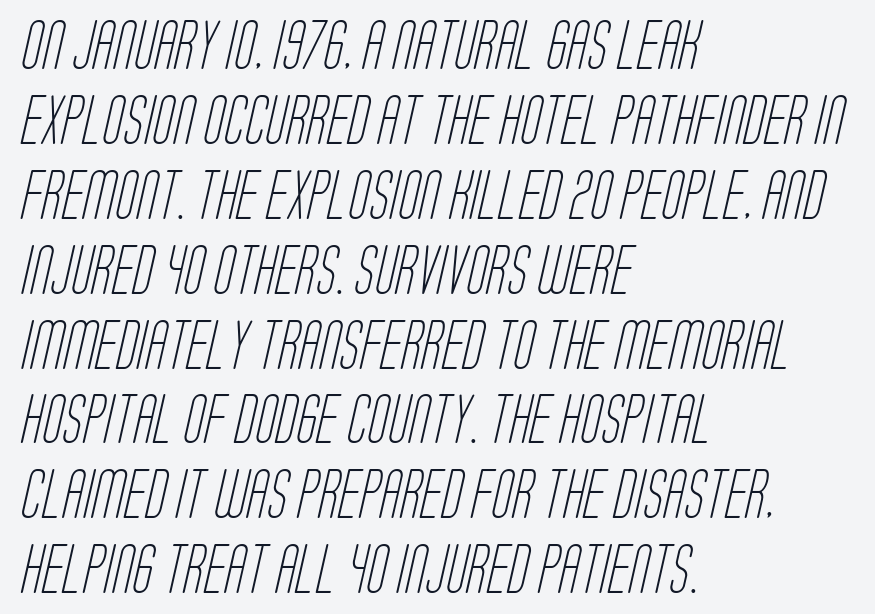
The image shows 48 px light, condensed sans-serif type; set left-aligned, normal line spacing (1.56x), normal letter spacing, not underlined; low stroke contrast and a large x-height.
